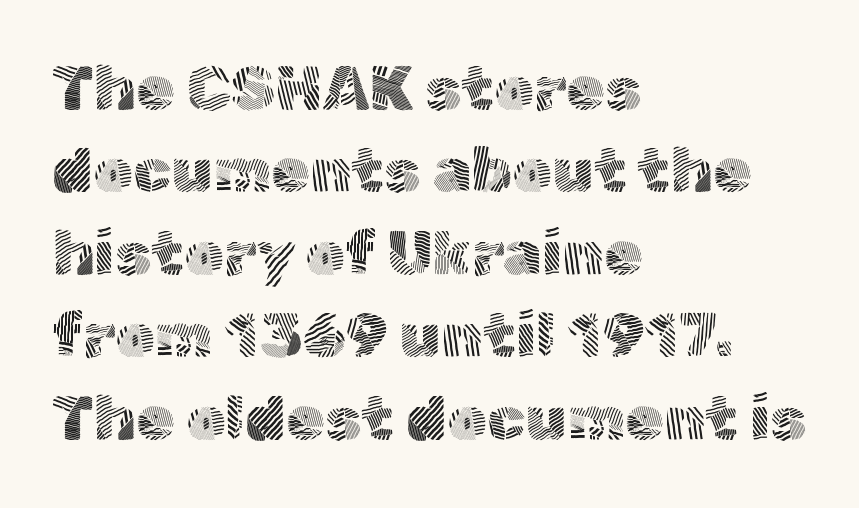
The image shows 62 px light sans-serif type, upright; set left-aligned, normal line spacing (1.33x), normal letter spacing, not underlined; a medium x-height.
